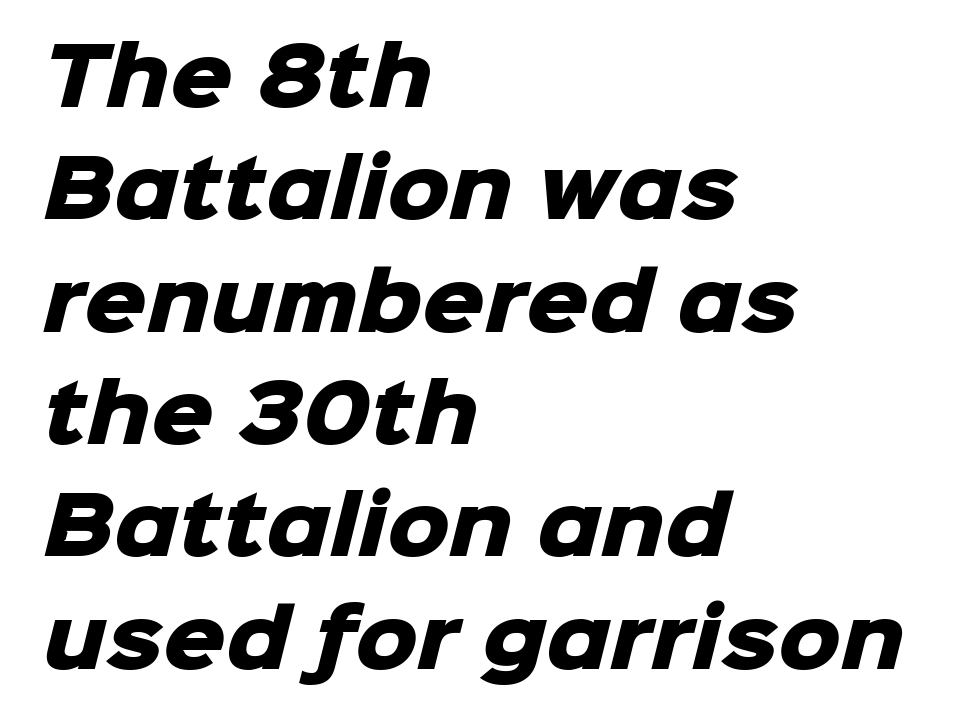
The typeface chosen for these lines omits serifs. Does the weight exceed regular? Yes, all the way to bold. Here the glyphs are tracked normally, forming tight word shapes. Each line starts at the same left margin while the right side varies. The gap between lines stays unmarked.
